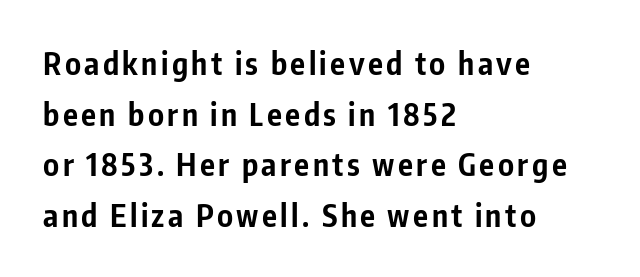
Q: Is the text bold? A: Yes.
Q: Is the text italic (slanted)? A: No, it is upright.
Q: Is the typeface a serif or a sans-serif typeface? A: Sans-serif.
Q: Is the text underlined? A: No.
Q: How is the paragraph aligned? A: Left-aligned.
Q: Is the spacing between lines tight, normal or loose? A: Normal.
Q: Width (condensed, normal, or wide)? A: Condensed.
Q: Stroke contrast? A: Low.
Q: x-height? A: Medium.
Q: Monospaced? A: No.
